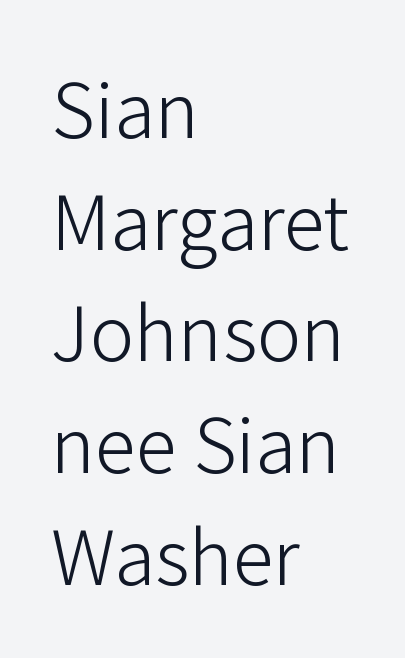
The image shows 75 px light sans-serif type, upright; set left-aligned, normal line spacing (1.49x), normal letter spacing, not underlined; low stroke contrast and a medium x-height.
